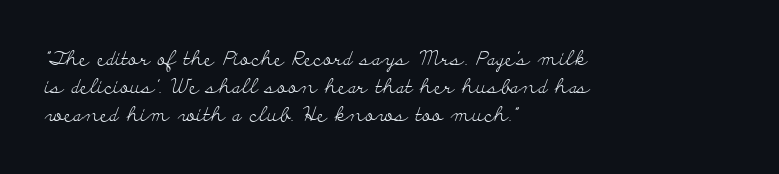
Compared with a centered layout, this one pins lines to the left instead. Evenly set lines give the paragraph a standard silhouette. Heft: none added — not bold. The baseline area is clear.
